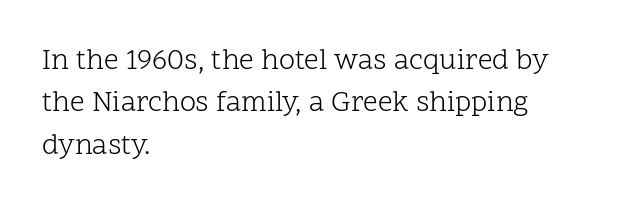
The passage shown is typed in a proportional face where columns would drift. One glance says typical: line gaps are just what's usual. The letterforms sit shoulder to shoulder at normal distance. Does the type have serifs? Yes, each stem ends in a small foot. Which margin do the lines hug? The left one — the right edge is uneven.
